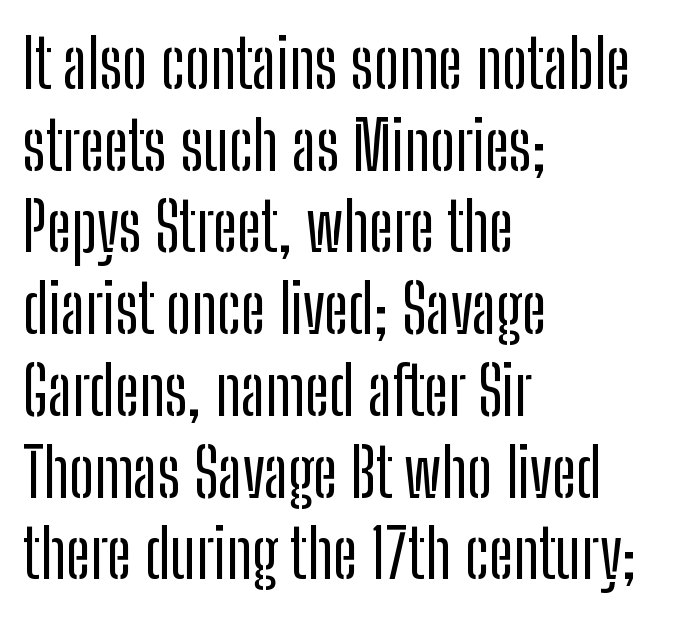
{"serif": "no", "italic": "no", "width": "condensed", "stroke_contrast": "low", "x_height": "medium", "monospaced": "no", "underline": "no", "align": "left", "line_spacing_ratio": 1.22, "letter_spacing": "normal", "letter_spacing_em": 0.0, "glyph_px": 67}
